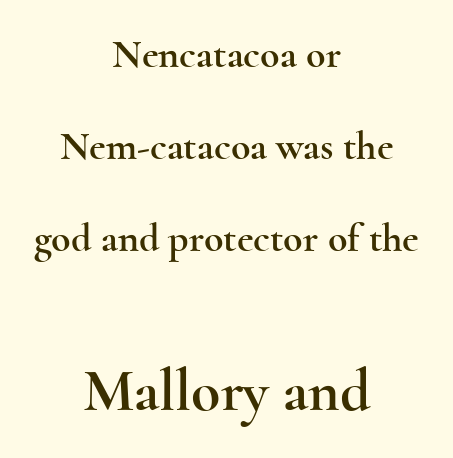
The image shows 60 px wide serif type, upright; set centered, loose line spacing (2.3x), normal letter spacing, not underlined; the second (bottom) block is 1.5x larger; a small x-height.
